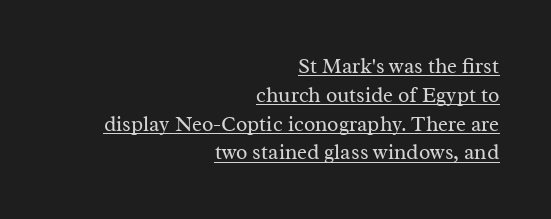
Letters have the restrained weight of plain body copy at most. Students, observe: this is what conventionally led text looks like. Every row of glyphs terminates at an identical x-position on the right. The axis of the letterforms is exactly vertical. The lettering is marked with a stroke running underneath it. The face used here is rendered with its standard letterfit.
